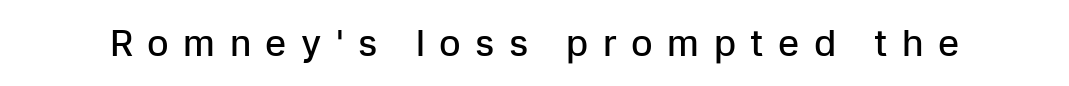
Q: Is the text bold? A: Semi-bold.
Q: Is the text italic (slanted)? A: No, it is upright.
Q: Is the typeface a serif or a sans-serif typeface? A: Sans-serif.
Q: Is the text underlined? A: No.
Q: Is the spacing between letters normal or unusually wide? A: Unusually wide.
Q: Width (condensed, normal, or wide)? A: Normal.
Q: Stroke contrast? A: Low.
Q: x-height? A: Medium.
Q: Monospaced? A: No.
